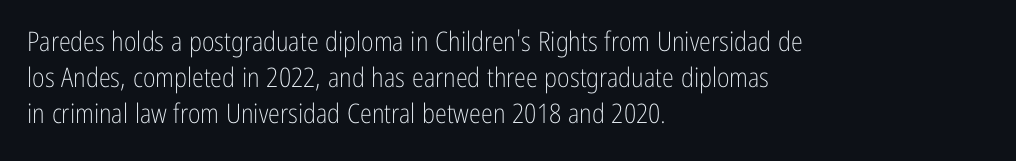
The image shows 27 px text type, upright; set left-aligned, normal line spacing (1.33x), normal letter spacing, not underlined.
